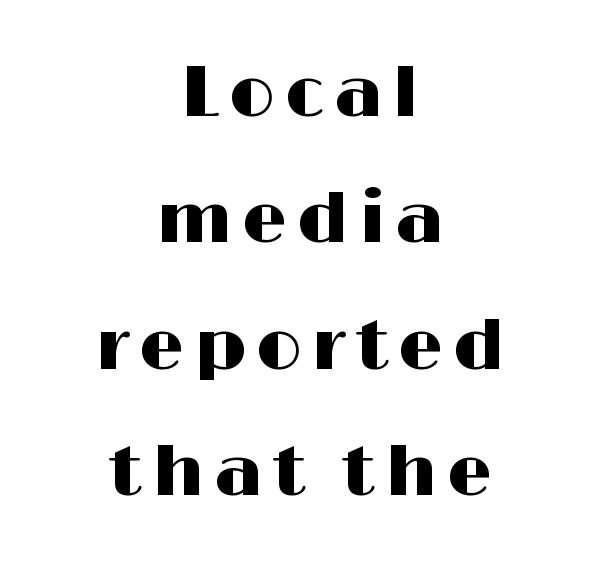
{"serif": "no", "italic": "no", "width": "wide", "stroke_contrast": "high", "x_height": "medium", "monospaced": "no", "underline": "no", "align": "center", "line_spacing_ratio": 1.78, "glyph_px": 71}
